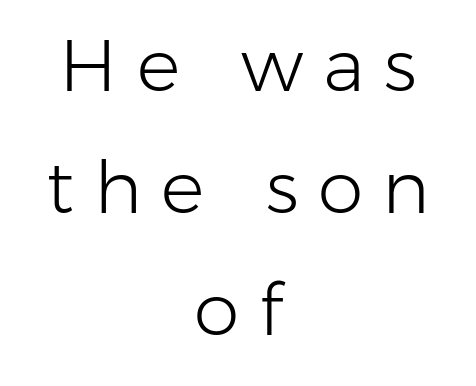
A light-to-regular cut is what we see here. Caption: multi-line text, centered on the measure. Proportional: the letters do not fall into vertical columns. The letters are spread apart with noticeably loose tracking.
